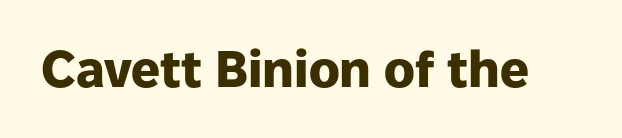
Style check: upright. Note the varied advance widths — an 'i' is clearly narrower than an 'm'. In terms of letterspacing, this is plain default setting. Has an underline been added? It has not. Is the type bold? Yes — the strokes are clearly thick and heavy. Nope, no serifs anywhere on these letters.
